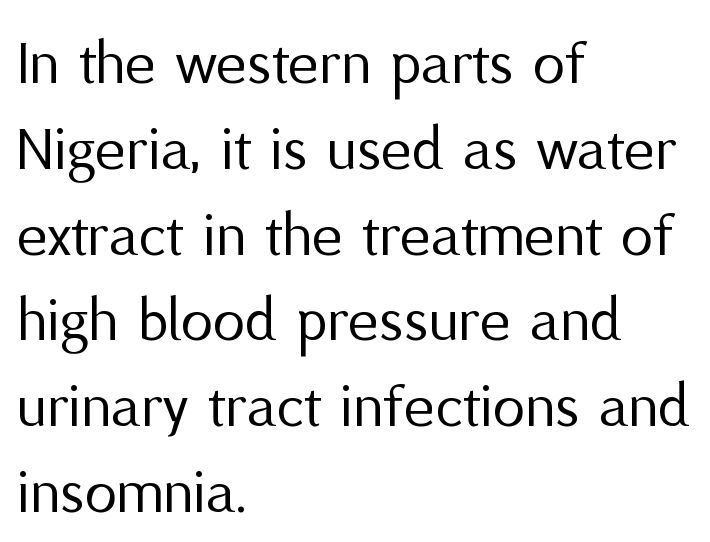
{"serif": "no", "italic": "no", "bold": "no", "weight": "regular", "width": "normal", "stroke_contrast": "medium", "x_height": "medium", "monospaced": "no", "underline": "no", "align": "left", "line_spacing": "normal", "line_spacing_ratio": 1.32, "letter_spacing": "normal", "letter_spacing_em": 0.0, "glyph_px": 65}
